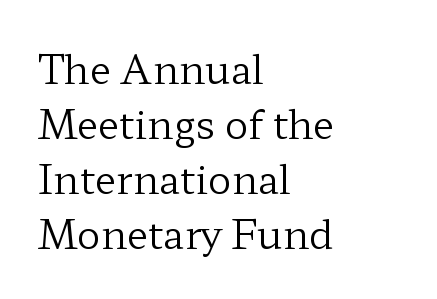
Q: Is the text bold? A: No.
Q: Is the text italic (slanted)? A: No, it is upright.
Q: Is the typeface a serif or a sans-serif typeface? A: Serif.
Q: Is the text underlined? A: No.
Q: How is the paragraph aligned? A: Left-aligned.
Q: Is the spacing between letters normal or unusually wide? A: Normal.
Q: Is the spacing between lines tight, normal or loose? A: Normal.
Q: Width (condensed, normal, or wide)? A: Wide.
Q: Stroke contrast? A: Low.
Q: x-height? A: Medium.
Q: Monospaced? A: No.
